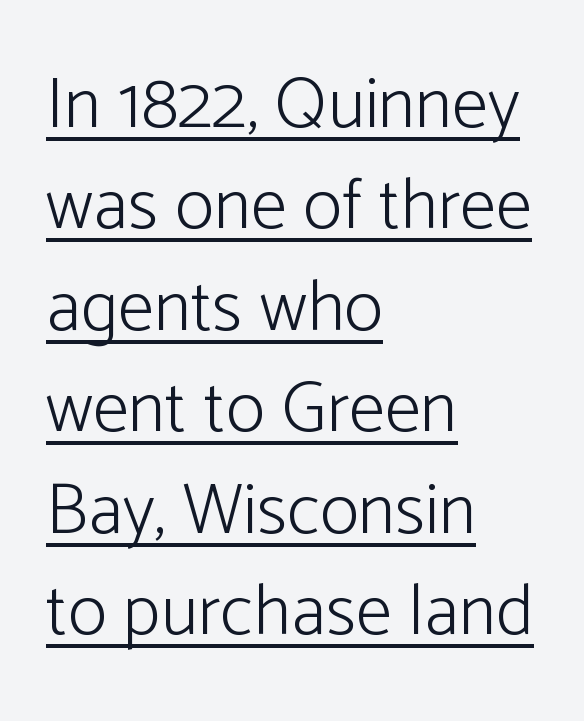
{"serif": "no", "italic": "no", "bold": "no", "weight": "light", "width": "normal", "stroke_contrast": "low", "x_height": "medium", "monospaced": "no", "underline": "yes", "align": "left", "line_spacing": "normal", "line_spacing_ratio": 1.39, "letter_spacing": "normal", "letter_spacing_em": 0.0, "glyph_px": 73}
